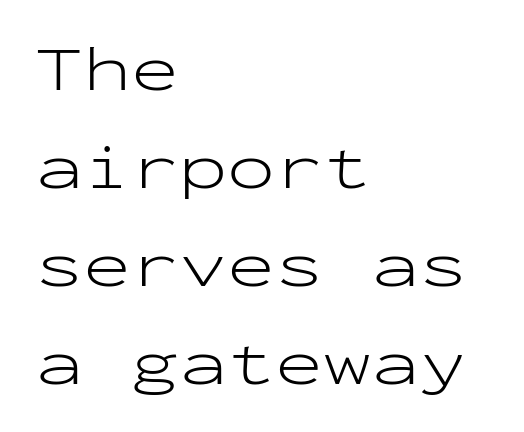
The rendering uses a moderate line-height, typical for paragraphs. These lines are rendered in a fixed-pitch font. No feet cap the strokes, marking this as sans-serif type. Clear beneath every line of the passage. Italic: no, the glyphs are upright roman. Glyph-to-glyph distance matches everyday printed text.
